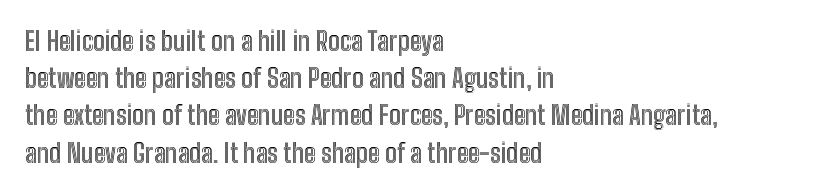
{"italic": "no", "underline": "no", "align": "left", "line_spacing": "normal", "line_spacing_ratio": 1.43, "letter_spacing": "normal", "letter_spacing_em": 0.0, "glyph_px": 26}
